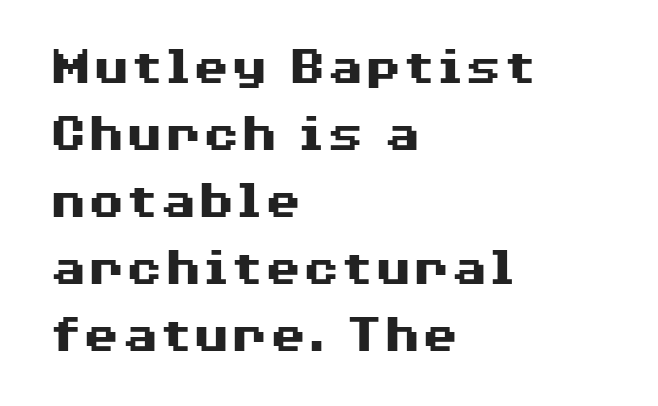
{"serif": "no", "italic": "no", "bold": "yes", "weight": "heavy", "width": "wide", "stroke_contrast": "medium", "x_height": "medium", "monospaced": "no", "underline": "no", "align": "left", "line_spacing_ratio": 1.22, "letter_spacing": "normal", "letter_spacing_em": 0.0, "glyph_px": 55}
